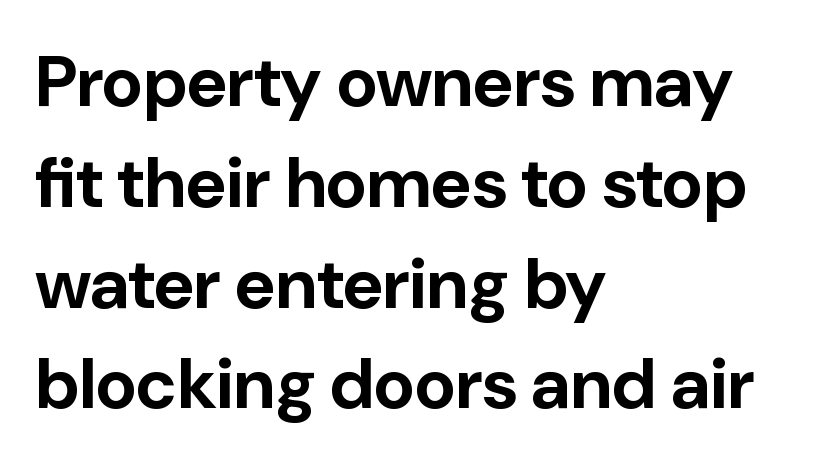
{"serif": "no", "italic": "no", "bold": "yes", "weight": "bold", "width": "normal", "stroke_contrast": "low", "x_height": "medium", "monospaced": "no", "underline": "no", "align": "left", "line_spacing": "normal", "line_spacing_ratio": 1.42, "letter_spacing": "normal", "letter_spacing_em": 0.0, "glyph_px": 71}
